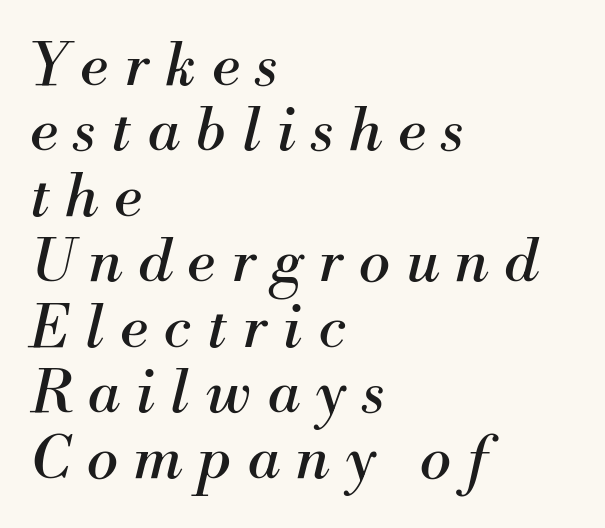
{"serif": "yes", "italic": "yes", "lean": "right", "slant_degrees": 13, "bold": "no", "weight": "regular", "width": "normal", "stroke_contrast": "medium", "x_height": "small", "monospaced": "no", "underline": "no", "align": "left", "line_spacing": "tight", "line_spacing_ratio": 1.11, "letter_spacing": "wide", "letter_spacing_em": 0.27, "glyph_px": 59}
